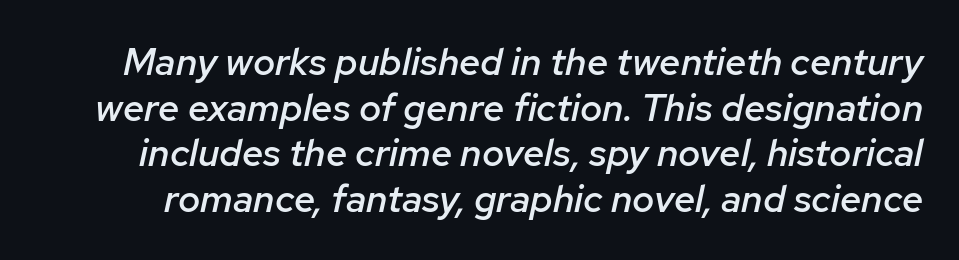
Short note: letters normally spaced. The zone under the glyphs is completely vacant. Yep, that's italic — everything's leaning. Semibold letterforms, between regular and bold. Do the characters align in a grid? No, the font is proportional.
